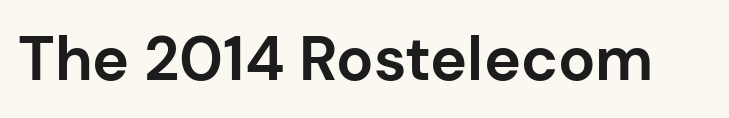
The glyphs are unaccompanied by any horizontal stroke below them. You'd pick this weight for a headline — it's a proper bold. The rendering keeps characters at their native spacing. Note: no serifs on the glyphs. Tall strokes in this sample are plumb rather than angled. This sample has the flowing, uneven cadence of proportional lettering.
